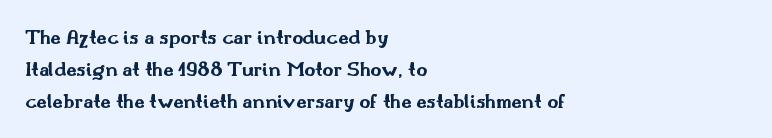
Q: Is the text bold? A: Yes.
Q: Is the text italic (slanted)? A: No, it is upright.
Q: Is the text underlined? A: No.
Q: How is the paragraph aligned? A: Left-aligned.
Q: Is the spacing between letters normal or unusually wide? A: Normal.
Q: Is the spacing between lines tight, normal or loose? A: Normal.
